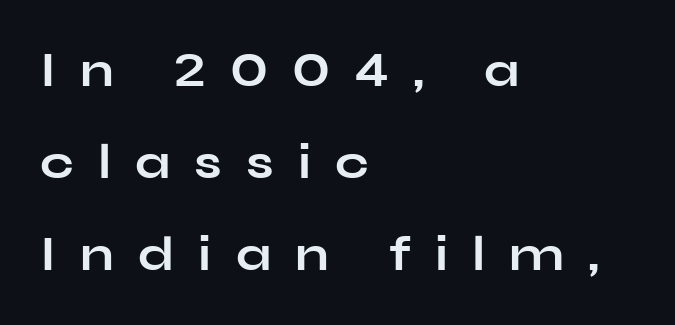
Tall strokes in this sample are plumb rather than angled. Letter spacing: wide. Does the copy run flush right? No — it runs flush left. What kind of face is this? One without serifs — a sans.
